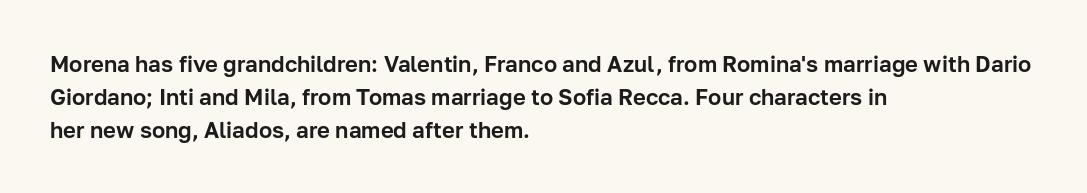
The image shows 22 px text type, upright; set left-aligned, normal line spacing (1.5x), normal letter spacing, not underlined.
